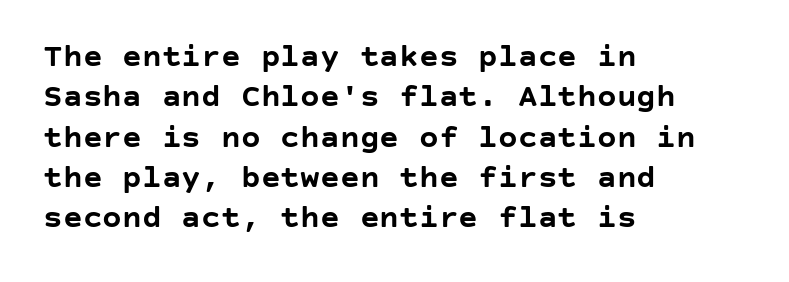
Typesetter's note: full bold, strokes at maximum text heaviness. Characters follow at the spacing the type designer built in. The lines in this sample share a left origin and differ only in where they stop. Unlike italic type, these characters show no tilt at all. The space beneath each line is pristine and unruled. What kind of face is this? One without serifs — a sans.
